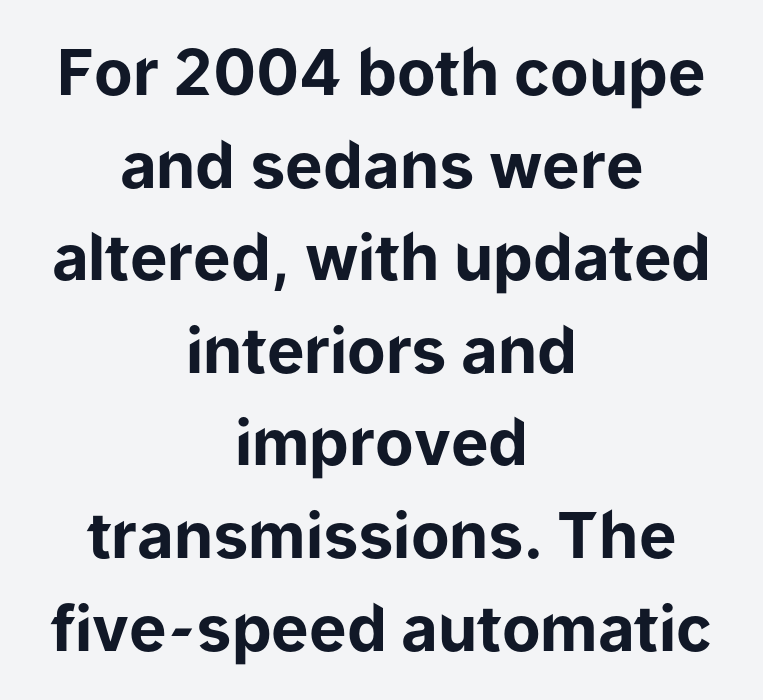
{"serif": "no", "italic": "no", "bold": "yes", "weight": "bold", "width": "normal", "stroke_contrast": "low", "x_height": "medium", "monospaced": "no", "underline": "no", "align": "center", "line_spacing": "normal", "line_spacing_ratio": 1.47, "letter_spacing": "normal", "letter_spacing_em": 0.0, "glyph_px": 63}
